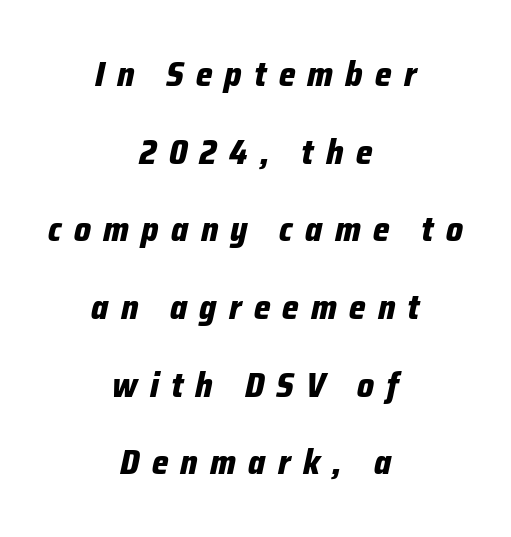
Q: Is the text bold? A: Yes.
Q: Is the text italic (slanted)? A: Yes, it leans right by about 12 degrees.
Q: Is the text underlined? A: No.
Q: How is the paragraph aligned? A: Centered.
Q: Is the spacing between letters normal or unusually wide? A: Unusually wide.
Q: Is the spacing between lines tight, normal or loose? A: Loose.
Q: Width (condensed, normal, or wide)? A: Condensed.
Q: Stroke contrast? A: Low.
Q: x-height? A: Medium.
Q: Monospaced? A: No.
